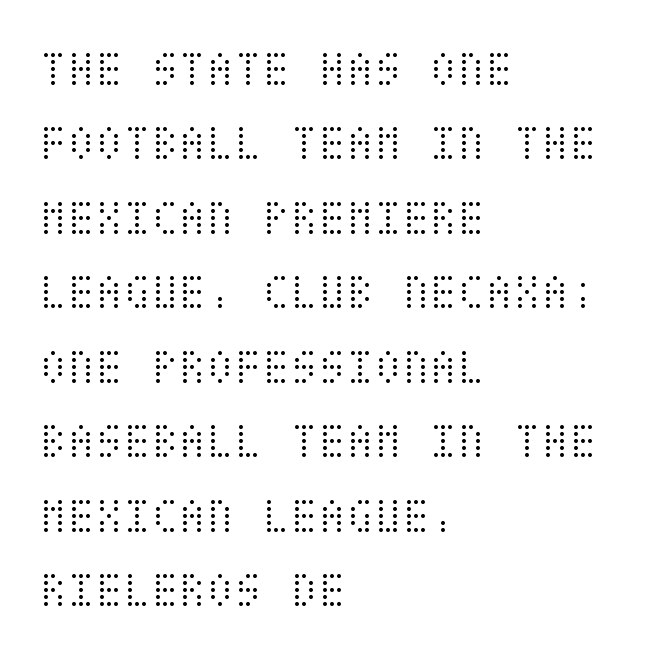
Q: Is the text bold? A: No.
Q: Is the text italic (slanted)? A: No, it is upright.
Q: Is the text underlined? A: No.
Q: How is the paragraph aligned? A: Left-aligned.
Q: Is the spacing between letters normal or unusually wide? A: Normal.
Q: Is the spacing between lines tight, normal or loose? A: Normal.
Q: Width (condensed, normal, or wide)? A: Condensed.
Q: Stroke contrast? A: Medium.
Q: x-height? A: Large.
